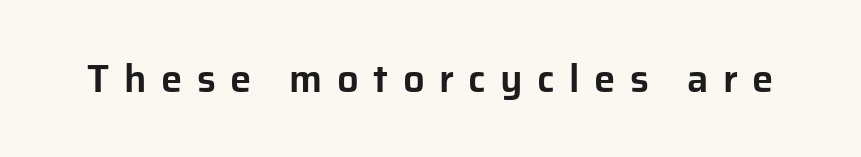
The image shows 38 px sans-serif type, upright; set unusually wide letter spacing (+0.38 em), not underlined; low stroke contrast and a medium x-height.
